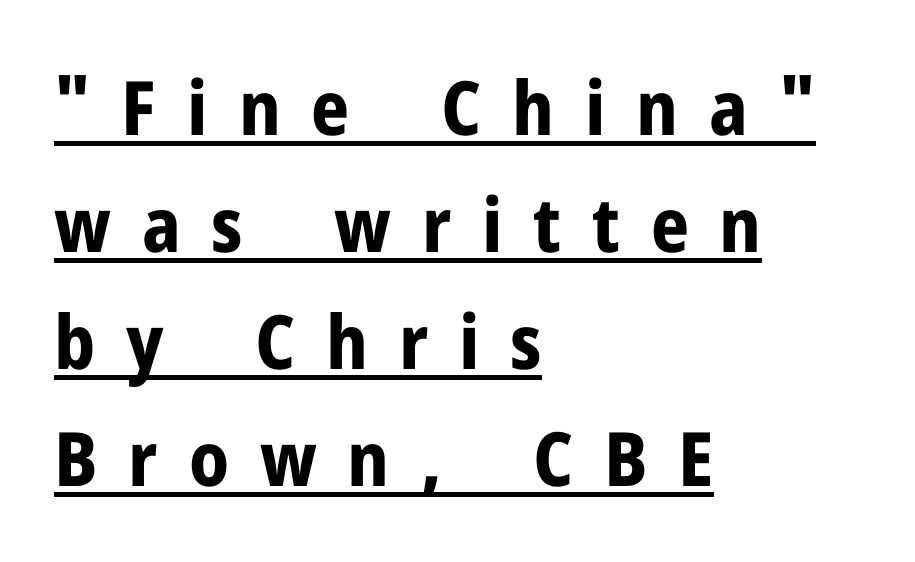
Q: Is the text bold? A: Yes.
Q: Is the text italic (slanted)? A: No, it is upright.
Q: Is the typeface a serif or a sans-serif typeface? A: Sans-serif.
Q: Is the text underlined? A: Yes.
Q: How is the paragraph aligned? A: Left-aligned.
Q: Is the spacing between letters normal or unusually wide? A: Unusually wide.
Q: Is the spacing between lines tight, normal or loose? A: Normal.
Q: Width (condensed, normal, or wide)? A: Normal.
Q: Stroke contrast? A: Low.
Q: x-height? A: Medium.
Q: Monospaced? A: No.
